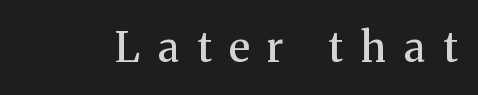
A typesetter would label this face a serif. Observe the wide spacing: letters keep a clear distance from each other. Here the designer chose a conventional face with non-uniform glyph widths. Descenders hang freely into open space. Every stem runs plumb, perpendicular to the baseline.
